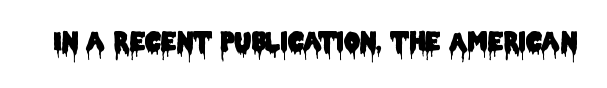
Q: Is the text italic (slanted)? A: No, it is upright.
Q: Is the text underlined? A: No.
Q: Is the spacing between letters normal or unusually wide? A: Normal.
